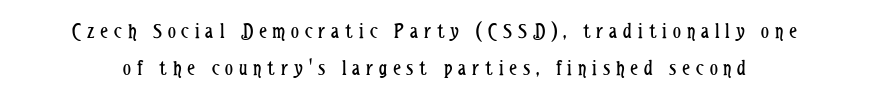
The horizontal fit of the characters is loose and conspicuously gappy. Notice how descenders clear the ascenders below comfortably — that's standard leading. The weight would be labelled regular, book, light, or lighter still. The typography opts for an upright posture over an oblique one. The strip under each line holds only bare page.
